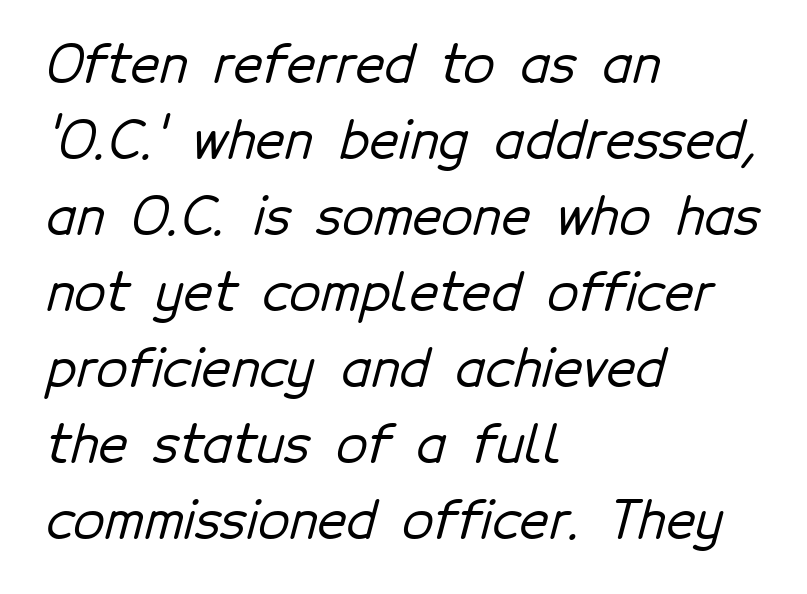
A typesetter would call this zero additional tracking. Underlining? Definitely not there. The passage shown is typeset with a sans-serif family. You could not count columns in this text — the font is proportionally spaced. The space between consecutive lines is moderate. Left-aligned paragraph, ragged on the right.
